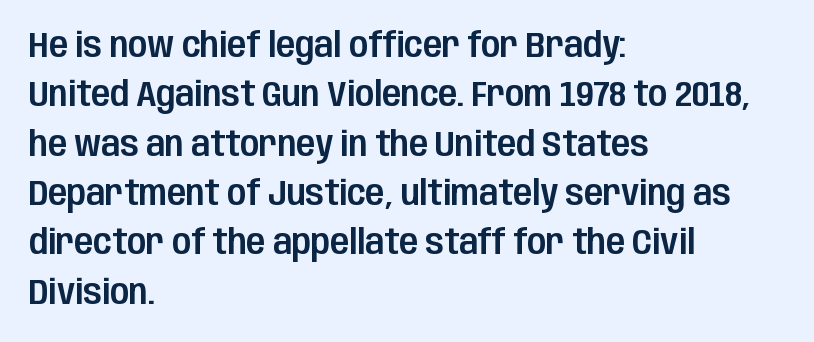
The image shows 35 px condensed sans-serif type, upright; set left-aligned, normal line spacing (1.41x), normal letter spacing, not underlined; low stroke contrast and a large x-height.
